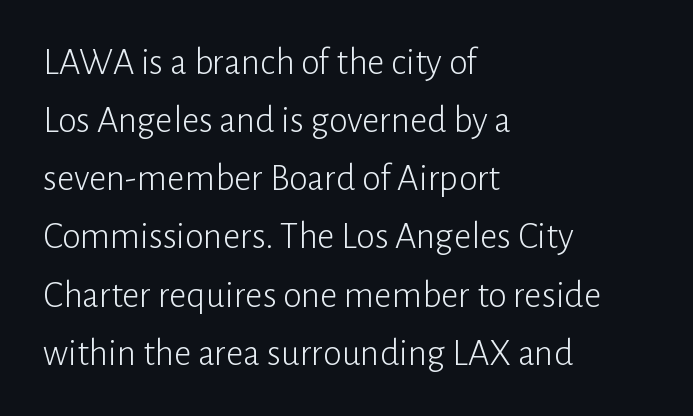
The image shows 38 px light sans-serif type, upright; set left-aligned, normal line spacing (1.53x), normal letter spacing, not underlined; low stroke contrast and a medium x-height.
